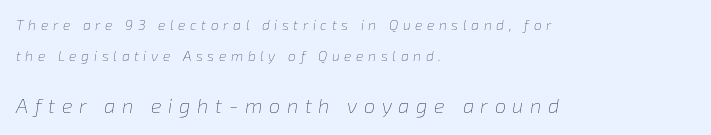
{"italic": "yes", "lean": "right", "slant_degrees": 8, "bold": "no", "underline": "no", "align": "left", "line_spacing": "loose", "line_spacing_ratio": 2.18, "letter_spacing": "wide", "letter_spacing_em": 0.33, "larger_block": "second", "size_ratio": 1.43, "glyph_px": 20}
